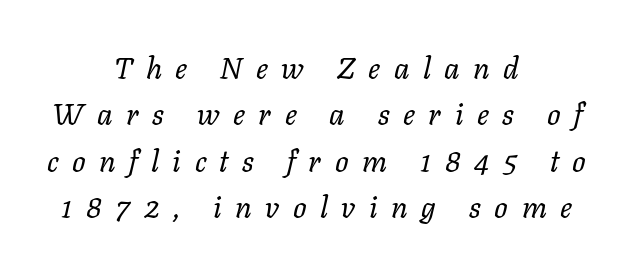
The image shows 30 px regular-weight type, italic (leaning right); set centered, normal line spacing (1.55x), unusually wide letter spacing (+0.45 em), not underlined; low stroke contrast and a medium x-height.
